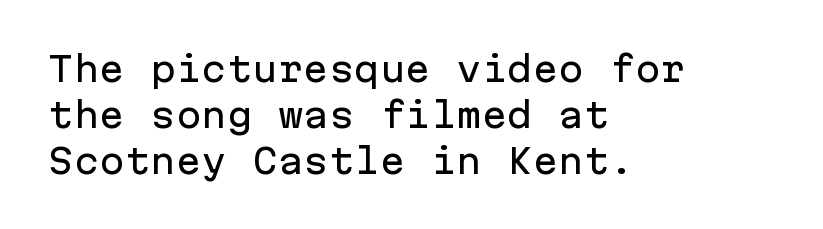
Q: Is the text italic (slanted)? A: No, it is upright.
Q: Is the typeface a serif or a sans-serif typeface? A: Sans-serif.
Q: Is the text underlined? A: No.
Q: How is the paragraph aligned? A: Left-aligned.
Q: Is the spacing between letters normal or unusually wide? A: Normal.
Q: Is the spacing between lines tight, normal or loose? A: Normal.
Q: Width (condensed, normal, or wide)? A: Normal.
Q: Stroke contrast? A: Low.
Q: x-height? A: Medium.
Q: Monospaced? A: Yes.
